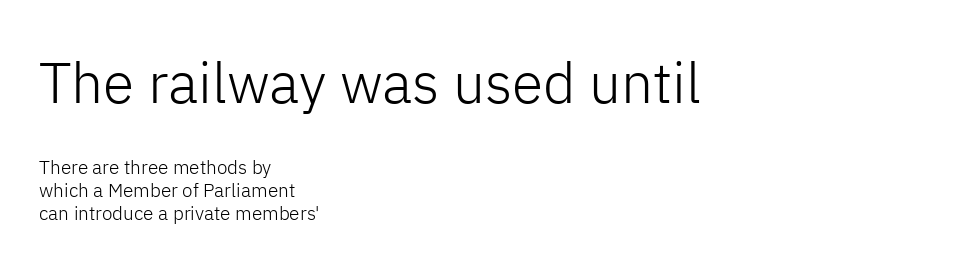
The image shows 57 px light sans-serif type, upright; set left-aligned, line spacing 1.19x, normal letter spacing, not underlined; the first (top) block is 3.0x larger; low stroke contrast and a medium x-height.
